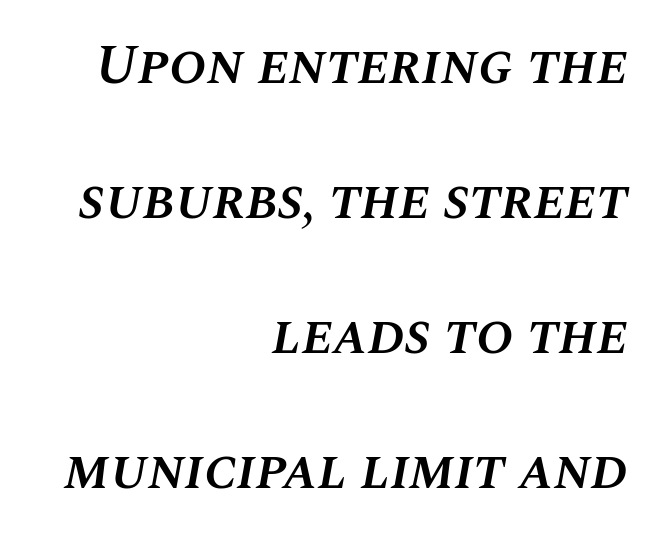
The image shows 56 px semibold type, italic (leaning right); set right-aligned, loose line spacing (2.41x), normal letter spacing, not underlined; medium stroke contrast and a large x-height.
